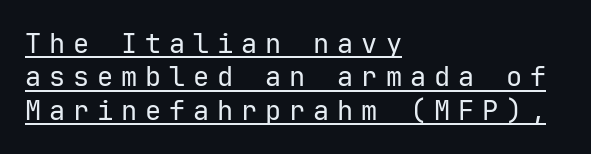
Line beginnings align vertically; line endings do not. Ordinary non-slanted type is in use. The typesetter has applied underlining to the passage shown. The gaps between neighbouring characters are conspicuously large. Stem width sits at or under what a default text font uses.
